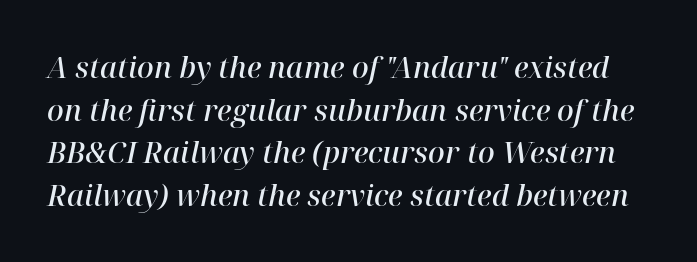
The image shows 29 px semibold serif type, italic (leaning right); set normal line spacing (1.47x), normal letter spacing, not underlined; high stroke contrast and a medium x-height.
